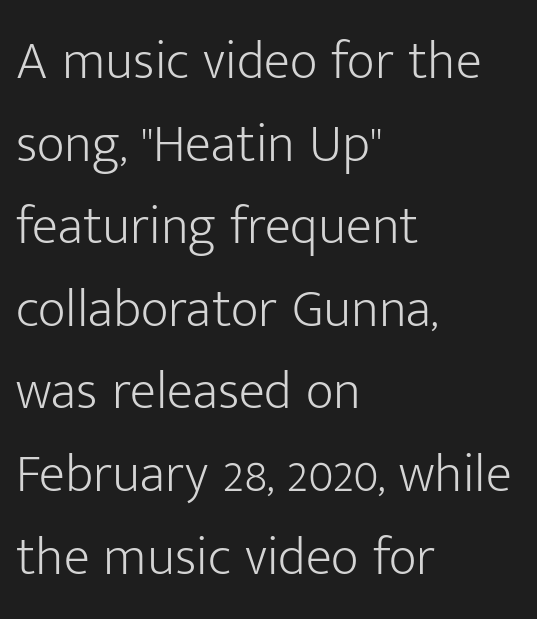
Q: Is the text bold? A: No.
Q: Is the text italic (slanted)? A: No, it is upright.
Q: Is the typeface a serif or a sans-serif typeface? A: Sans-serif.
Q: Is the text underlined? A: No.
Q: How is the paragraph aligned? A: Left-aligned.
Q: Is the spacing between letters normal or unusually wide? A: Normal.
Q: Is the spacing between lines tight, normal or loose? A: Normal.
Q: Width (condensed, normal, or wide)? A: Normal.
Q: Stroke contrast? A: Low.
Q: x-height? A: Medium.
Q: Monospaced? A: No.
